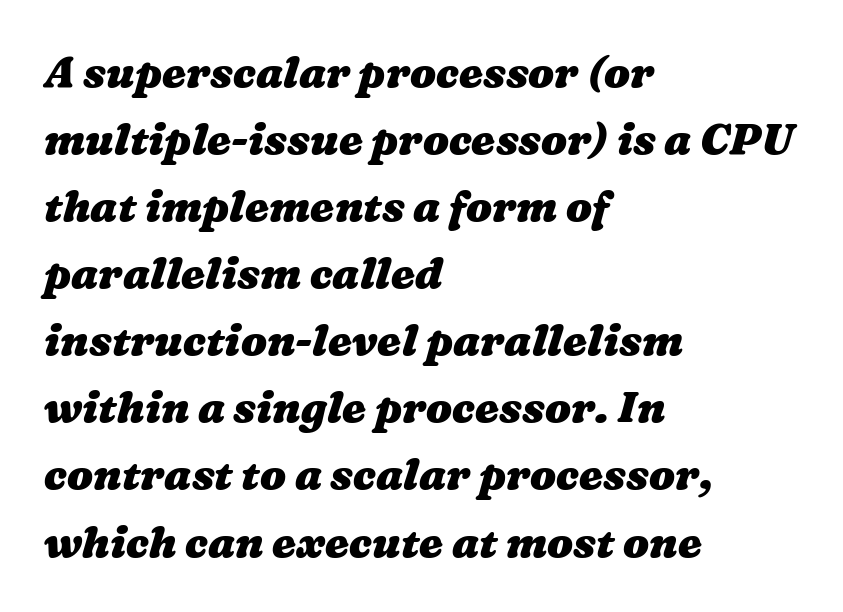
The image shows 43 px heavy, wide type; set left-aligned, normal line spacing (1.56x), normal letter spacing, not underlined; medium stroke contrast and a medium x-height.
